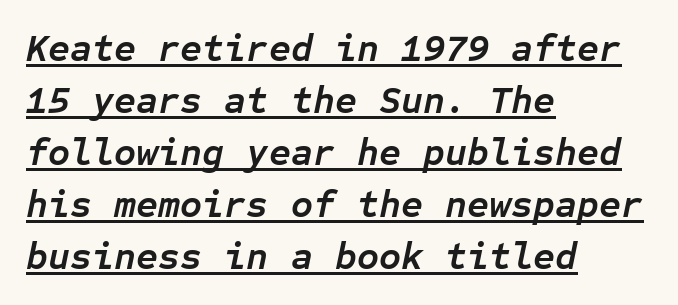
Monospaced: the letters line up in strict vertical columns. The space between consecutive lines is moderate. Compared with ordinary roman type, these characters are visibly tilted. These lines carry a lot of weight — the face is fully bold.
